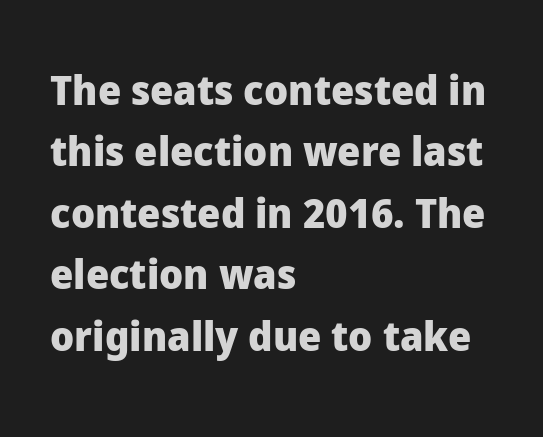
In terms of posture, this sample is upright. Look at the tracking — it's just the regular setting, nothing added. Compared with an ordinary text face, these strokes are far heavier — a full bold. The glyphs in this specimen are sans serif. You could not count columns in this text — the font is proportionally spaced. Anything drawn beneath the words? Only blank space.
